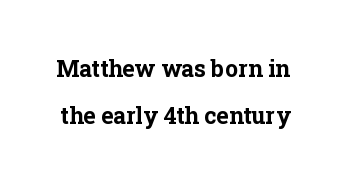
Q: Is the text bold? A: Yes.
Q: Is the text italic (slanted)? A: No, it is upright.
Q: Is the text underlined? A: No.
Q: Is the spacing between letters normal or unusually wide? A: Normal.
Q: Is the spacing between lines tight, normal or loose? A: Loose.
